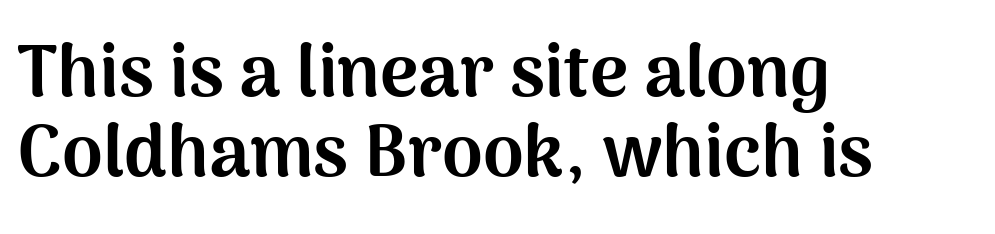
{"serif": "no", "italic": "no", "bold": "yes", "weight": "bold", "width": "normal", "stroke_contrast": "medium", "x_height": "medium", "monospaced": "no", "underline": "no", "align": "left", "line_spacing": "tight", "line_spacing_ratio": 1.09, "letter_spacing": "normal", "letter_spacing_em": 0.0, "glyph_px": 73}
